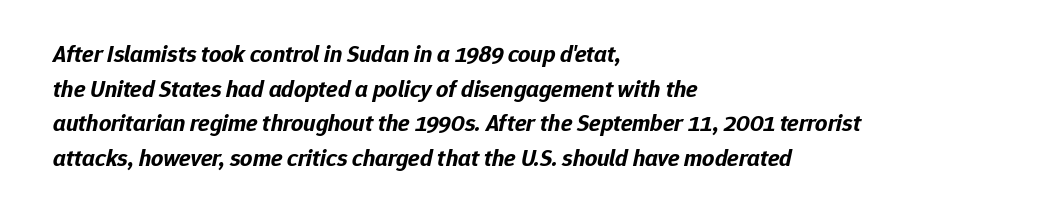
{"italic": "yes", "lean": "right", "slant_degrees": 12, "bold": "yes", "underline": "no", "align": "left", "line_spacing": "normal", "line_spacing_ratio": 1.44, "letter_spacing": "normal", "letter_spacing_em": 0.0, "glyph_px": 24}
